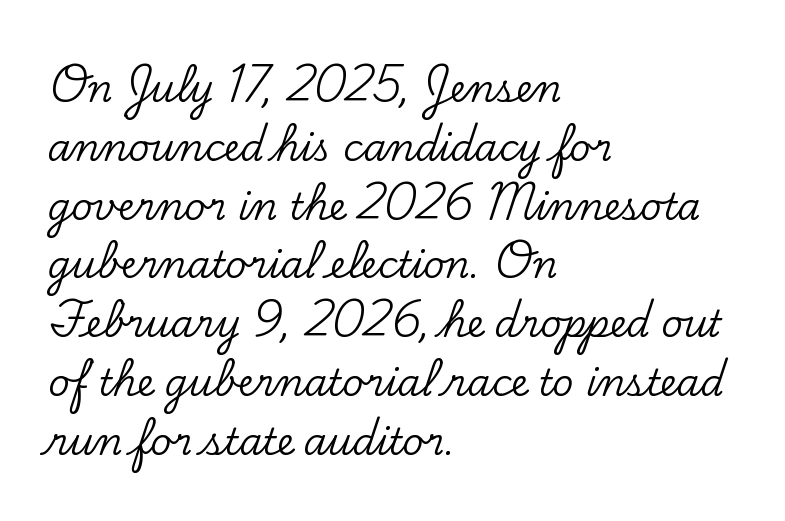
{"serif": "yes", "width": "normal", "stroke_contrast": "low", "x_height": "small", "monospaced": "no", "underline": "no", "align": "left", "line_spacing": "normal", "line_spacing_ratio": 1.59, "letter_spacing": "normal", "letter_spacing_em": 0.0, "glyph_px": 37}
